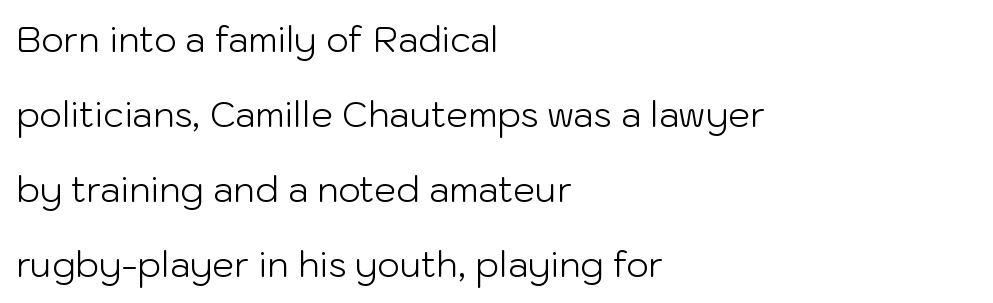
{"serif": "no", "italic": "no", "bold": "no", "weight": "light", "width": "normal", "stroke_contrast": "low", "x_height": "medium", "monospaced": "no", "underline": "no", "align": "left", "line_spacing": "loose", "line_spacing_ratio": 2.14, "letter_spacing": "normal", "letter_spacing_em": 0.0, "glyph_px": 35}
